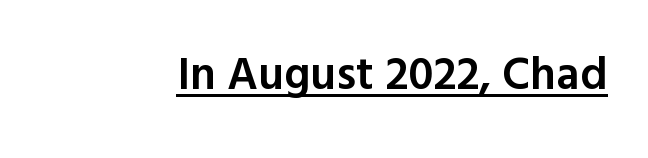
Q: Is the text bold? A: Semi-bold.
Q: Is the text italic (slanted)? A: No, it is upright.
Q: Is the typeface a serif or a sans-serif typeface? A: Sans-serif.
Q: Is the text underlined? A: Yes.
Q: Is the spacing between letters normal or unusually wide? A: Normal.
Q: Width (condensed, normal, or wide)? A: Normal.
Q: x-height? A: Medium.
Q: Monospaced? A: No.
